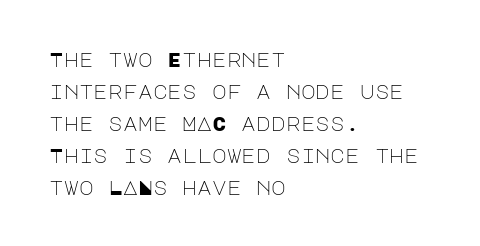
Caption: standard tracking, unaltered. The line-height multiplier appears to be the usual default. Type without underlining. This sample uses an upright cut, with every glyph sitting square on the baseline. This rendering uses left alignment, leaving the right contour irregular. The characters are drawn with everyday or finer stroke widths.
